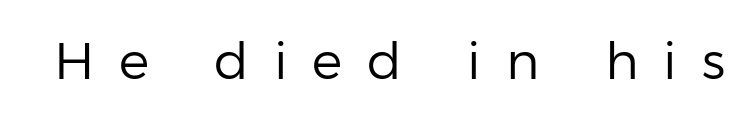
Q: Is the text bold? A: No.
Q: Is the text italic (slanted)? A: No, it is upright.
Q: Is the typeface a serif or a sans-serif typeface? A: Sans-serif.
Q: Is the text underlined? A: No.
Q: Is the spacing between letters normal or unusually wide? A: Unusually wide.
Q: Width (condensed, normal, or wide)? A: Normal.
Q: Stroke contrast? A: Low.
Q: x-height? A: Medium.
Q: Monospaced? A: No.
